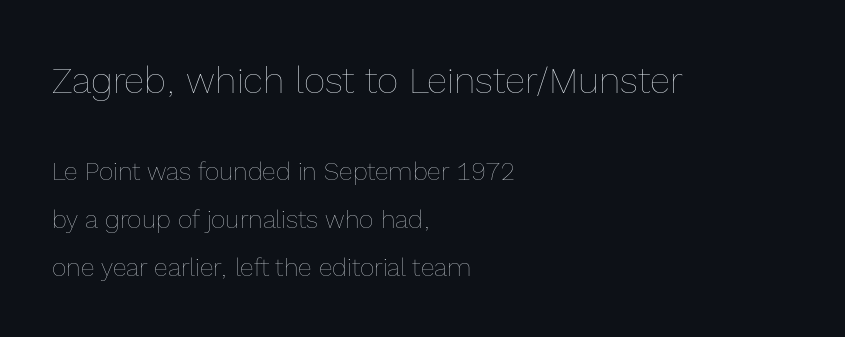
{"italic": "no", "bold": "no", "weight": "thin", "width": "normal", "x_height": "medium", "monospaced": "no", "underline": "no", "align": "left", "line_spacing": "loose", "line_spacing_ratio": 1.91, "letter_spacing": "normal", "letter_spacing_em": 0.0, "larger_block": "first", "size_ratio": 1.48, "glyph_px": 37}
